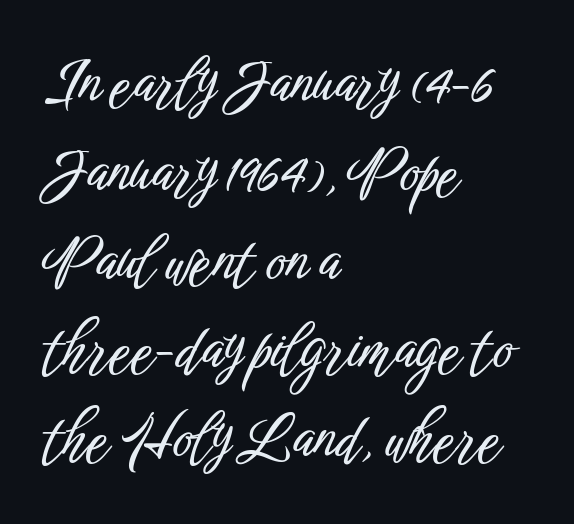
Vertically, the passage feels balanced, rows spaced as you'd expect. Type style note: lacks serifs. The face used here is proportionally spaced, like ordinary book or web type. A bare baseline throughout the passage. The typesetter chose a ragged-right arrangement here.
